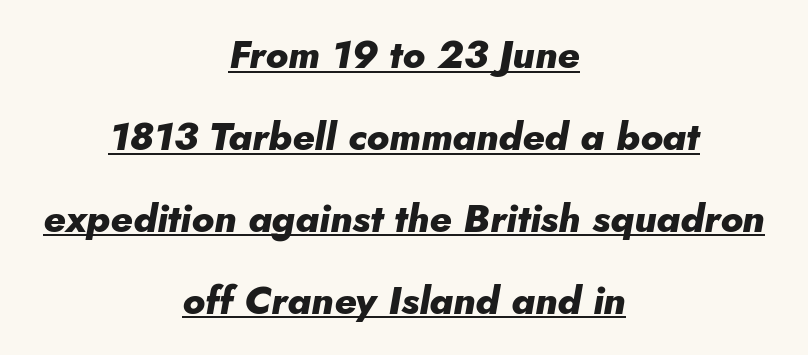
Like a heading marked for emphasis, these lines bear an underscore. These lines are rendered in a variable-pitch font. Regarding leading, the lines here are spaced well apart. There's an unmistakable incline to the writing here. Honestly, the letter spacing is just normal — you wouldn't notice it.
